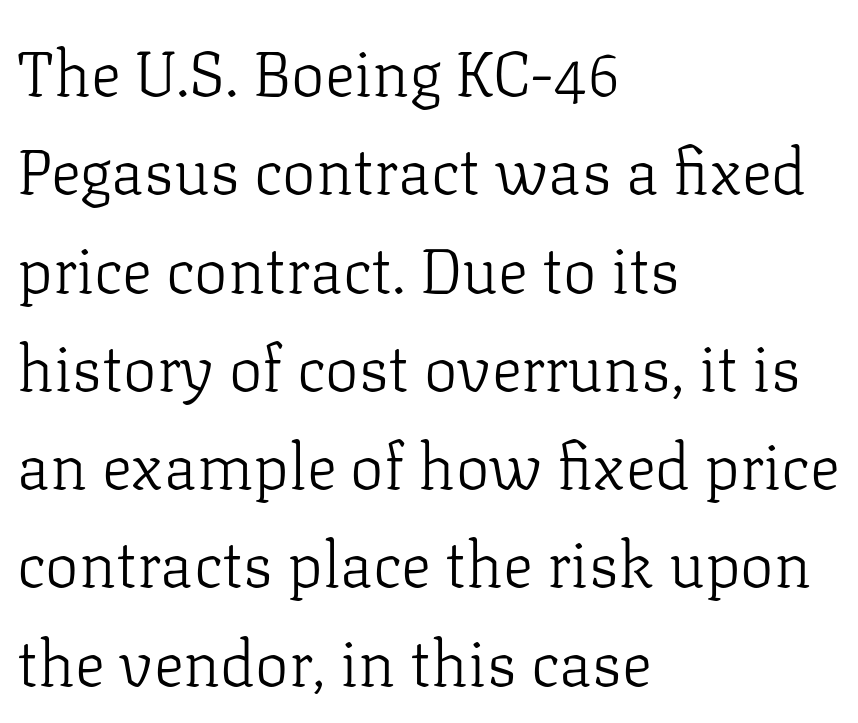
The image shows 63 px light serif type, upright; set left-aligned, normal line spacing (1.56x), normal letter spacing, not underlined; low stroke contrast and a medium x-height.
